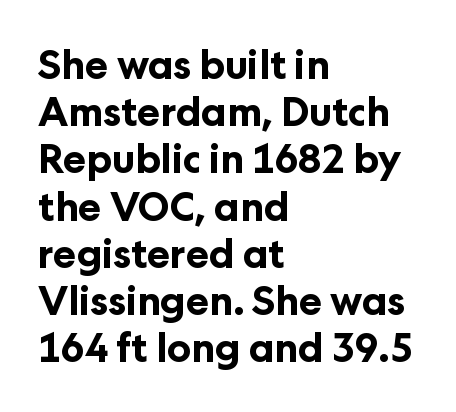
{"serif": "no", "italic": "no", "bold": "yes", "weight": "bold", "width": "normal", "stroke_contrast": "low", "x_height": "medium", "monospaced": "no", "underline": "no", "align": "left", "line_spacing_ratio": 1.21, "letter_spacing": "normal", "letter_spacing_em": 0.0, "glyph_px": 39}
